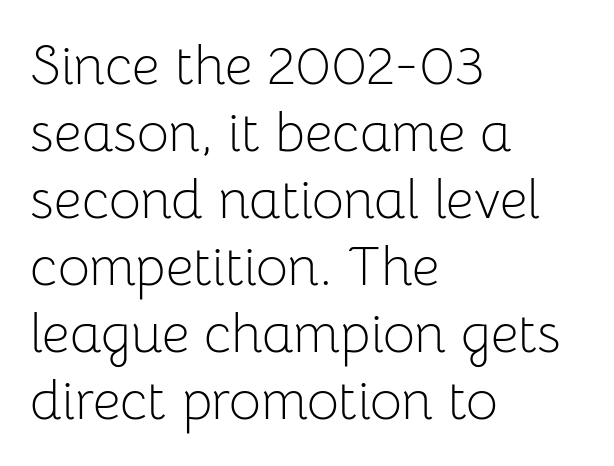
{"serif": "no", "italic": "no", "bold": "no", "weight": "light", "width": "normal", "stroke_contrast": "low", "x_height": "medium", "monospaced": "no", "underline": "no", "align": "left", "line_spacing_ratio": 1.22, "letter_spacing": "normal", "letter_spacing_em": 0.0, "glyph_px": 55}
